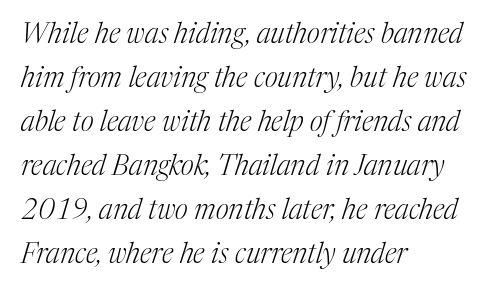
The string is rendered with underlining switched off. Summary of vertical rhythm: regular, with standard interline spacing. Horizontally, the lines are justified to the leading edge only. Note the varied advance widths — an 'i' is clearly narrower than an 'm'. No letter is thick-stroked: the sample isn't bold. The gaps between neighbouring characters are ordinary and unremarkable.
